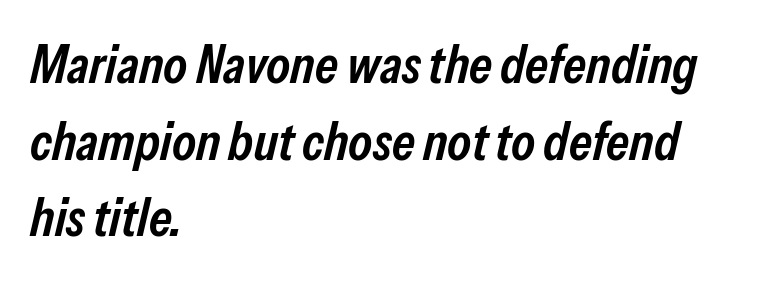
Where is the straight margin? On the left. Looks like regular typesetting: each glyph gets only the width it needs. This is moderately heavy type, rendered in semibold. Letter spacing: default. The lines sit at an ordinary, default distance from one another.
